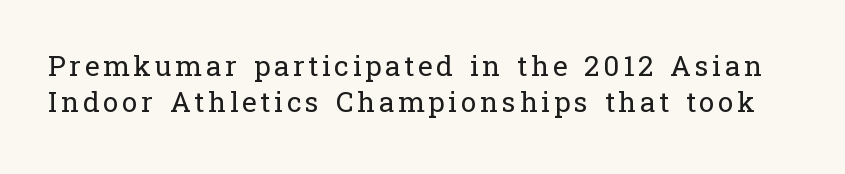
The text was rendered using a seriffed face with decorative stroke endings. The typography opts for an upright posture over an oblique one. Each letter keeps its own natural width here, so spacing adapts to shape. Vertically, the passage feels balanced, rows spaced as you'd expect. Clear beneath every line of the passage. Is this a heavy cut? Hardly; it is regular or lighter.
